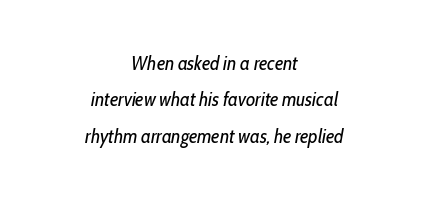
Q: Is the text bold? A: No.
Q: Is the text italic (slanted)? A: Yes, it leans right by about 10 degrees.
Q: Is the text underlined? A: No.
Q: How is the paragraph aligned? A: Centered.
Q: Is the spacing between letters normal or unusually wide? A: Normal.
